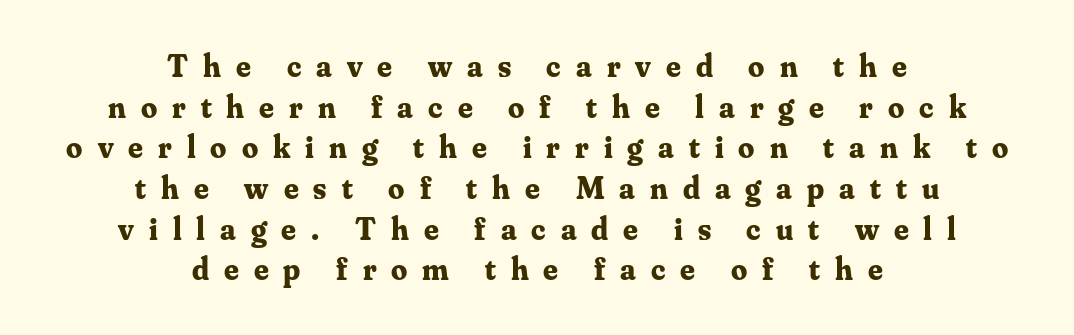
The text block is weighted toward neither margin, spreading evenly from the middle. The face used here is seriffed, in the tradition of book romans. Regular leading. Letter spacing: wide. Beneath every word, the page is bare. Do the characters align in a grid? No, the font is proportional.
